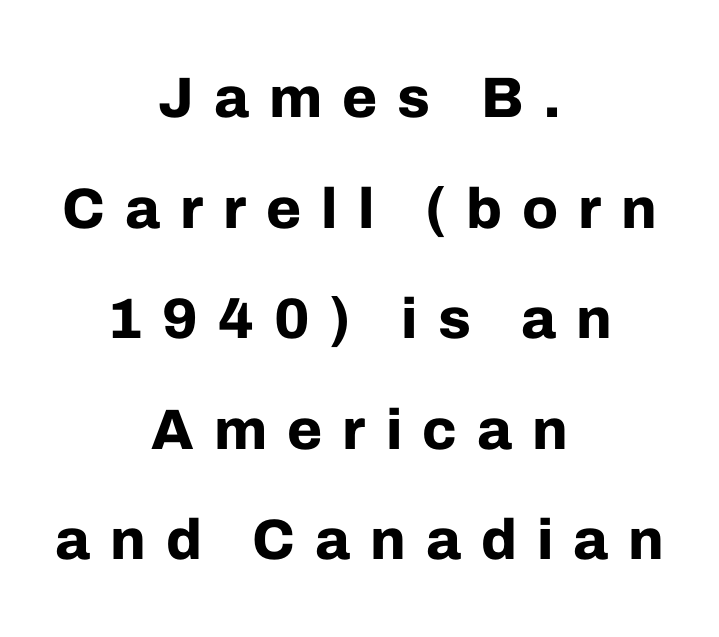
The image shows 57 px bold sans-serif type, upright; set centered, loose line spacing (1.94x), unusually wide letter spacing (+0.35 em), not underlined; low stroke contrast and a medium x-height.
